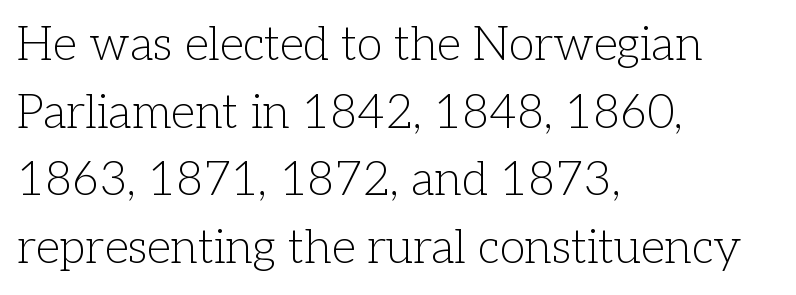
Q: Is the text bold? A: No.
Q: Is the text italic (slanted)? A: No, it is upright.
Q: Is the typeface a serif or a sans-serif typeface? A: Serif.
Q: Is the text underlined? A: No.
Q: How is the paragraph aligned? A: Left-aligned.
Q: Is the spacing between letters normal or unusually wide? A: Normal.
Q: Is the spacing between lines tight, normal or loose? A: Normal.
Q: Width (condensed, normal, or wide)? A: Normal.
Q: Stroke contrast? A: Low.
Q: x-height? A: Medium.
Q: Monospaced? A: No.
